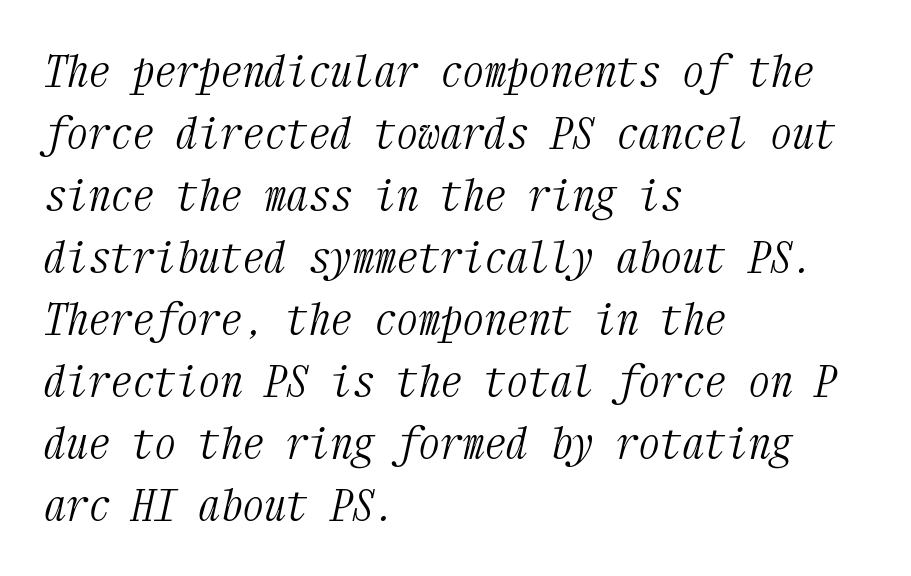
You could count columns in this text — the font is strictly monospaced. The passage shown leans; its letterforms are oblique. Serifs: yes, visible at the terminals of the letterforms. Beneath every word, the page is bare. Is the stroke heavy? The answer is a plain regular-or-lighter. In terms of letterspacing, this is plain default setting.
